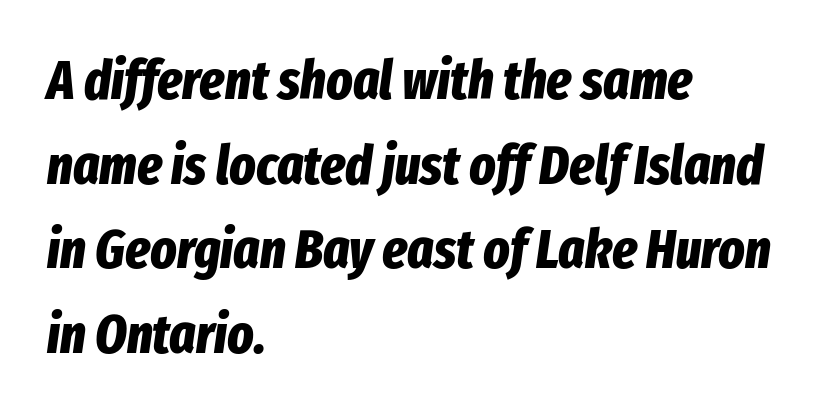
Q: Is the text bold? A: Yes.
Q: Is the text italic (slanted)? A: Yes, it leans right by about 8 degrees.
Q: Is the text underlined? A: No.
Q: How is the paragraph aligned? A: Left-aligned.
Q: Is the spacing between letters normal or unusually wide? A: Normal.
Q: Is the spacing between lines tight, normal or loose? A: Normal.
Q: Width (condensed, normal, or wide)? A: Condensed.
Q: Stroke contrast? A: Low.
Q: x-height? A: Medium.
Q: Monospaced? A: No.
